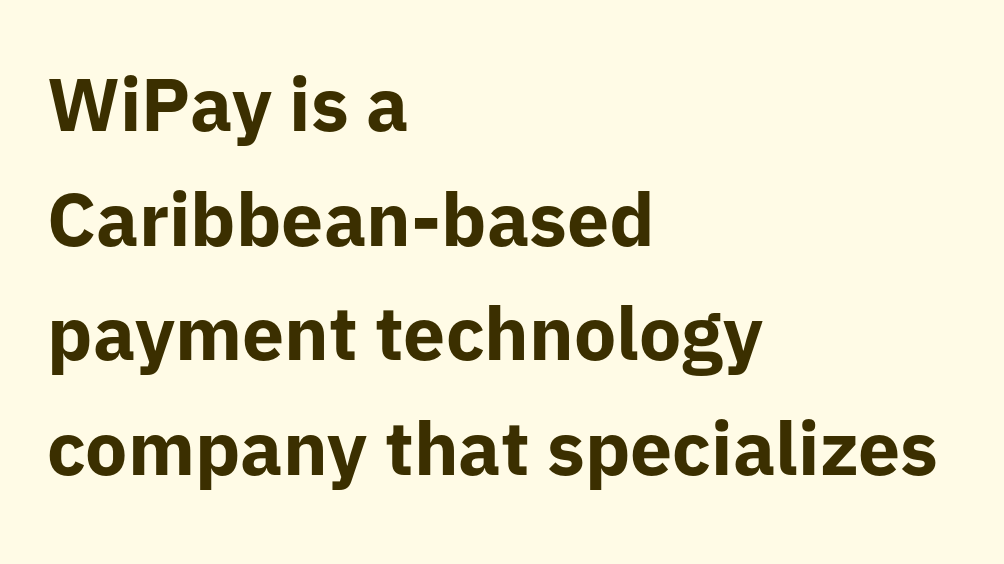
The face used here has the dense, thick strokes of a bold. Every character sits straight up, as roman type does. Successive baselines arrive at the customary interval. These lines are rendered in a variable-pitch font.
